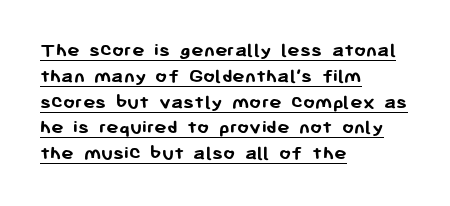
Q: Is the text bold? A: Yes.
Q: Is the text italic (slanted)? A: No, it is upright.
Q: Is the text underlined? A: Yes.
Q: How is the paragraph aligned? A: Left-aligned.
Q: Is the spacing between letters normal or unusually wide? A: Normal.
